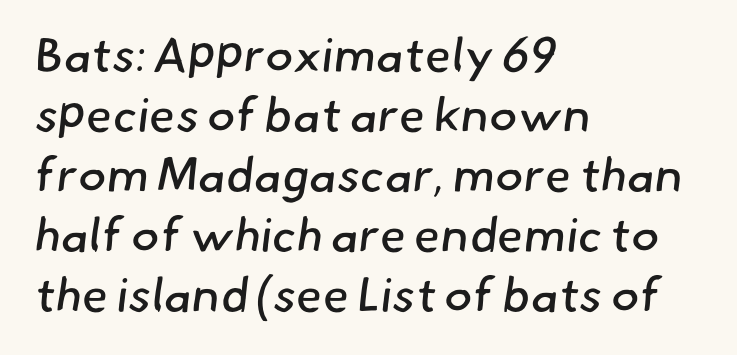
Q: Is the text bold? A: No.
Q: Is the typeface a serif or a sans-serif typeface? A: Sans-serif.
Q: Is the text underlined? A: No.
Q: How is the paragraph aligned? A: Left-aligned.
Q: Is the spacing between letters normal or unusually wide? A: Normal.
Q: Is the spacing between lines tight, normal or loose? A: Normal.
Q: Width (condensed, normal, or wide)? A: Normal.
Q: Stroke contrast? A: Low.
Q: x-height? A: Small.
Q: Monospaced? A: No.
